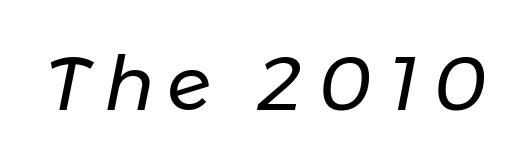
Q: Is the text bold? A: No.
Q: Is the text italic (slanted)? A: Yes, it leans right by about 11 degrees.
Q: Is the text underlined? A: No.
Q: Width (condensed, normal, or wide)? A: Normal.
Q: Stroke contrast? A: Low.
Q: x-height? A: Medium.
Q: Monospaced? A: No.
